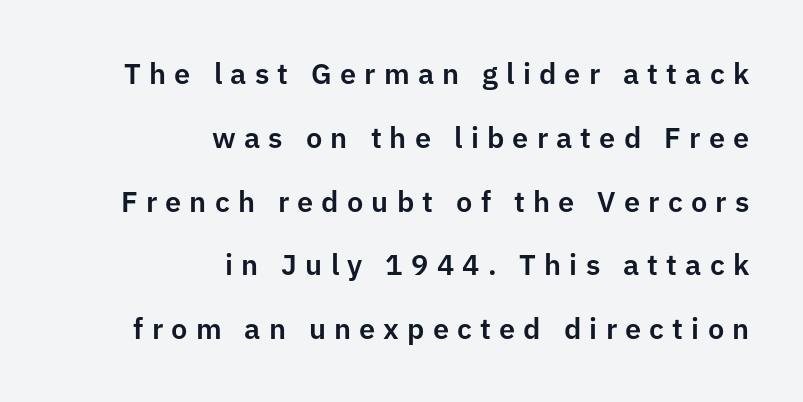
{"serif": "no", "italic": "no", "width": "normal", "stroke_contrast": "low", "x_height": "medium", "monospaced": "no", "underline": "no", "align": "right", "line_spacing": "loose", "line_spacing_ratio": 2.2, "letter_spacing": "wide", "letter_spacing_em": 0.28, "glyph_px": 29}
